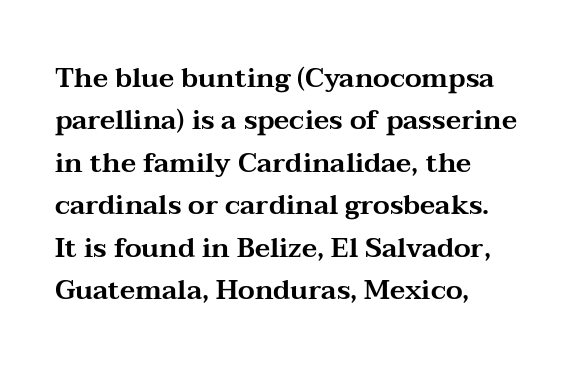
Successive baselines arrive at the customary interval. Tall strokes in this sample are plumb rather than angled. Where is the straight margin? On the left. Lines of text with bare space underneath. Each word holds together tightly as a unit, with standard inter-letter gaps.
